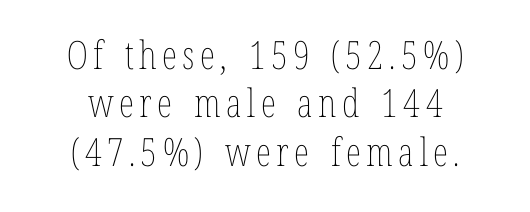
Any mark beneath the type? The region is blank. The typesetting does not lean heavy: it is not bold. The letters advance in unequal steps, a hallmark of proportional type. The font's upright variant was chosen for this text. The lines are quadded center.
